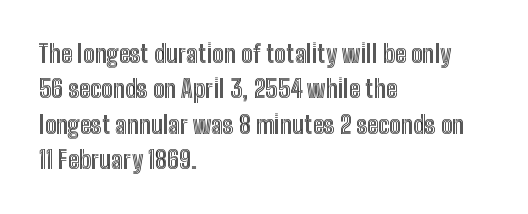
The image shows 24 px text type, upright; set left-aligned, normal line spacing (1.47x), normal letter spacing, not underlined.
